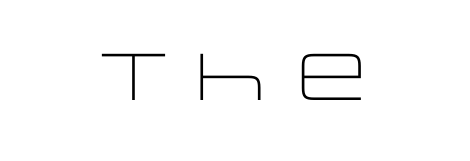
Is this a sans? Yes — the strokes have no serifs. Character widths vary here, with narrow letters taking less room than wide ones. Underline: absent. Italic? Not at all — the glyphs are vertical.
